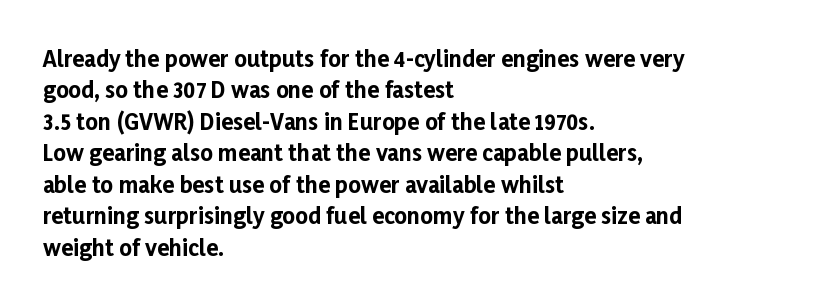
Q: Is the text bold? A: Yes.
Q: Is the text italic (slanted)? A: No, it is upright.
Q: Is the text underlined? A: No.
Q: How is the paragraph aligned? A: Left-aligned.
Q: Is the spacing between letters normal or unusually wide? A: Normal.
Q: Is the spacing between lines tight, normal or loose? A: Normal.
